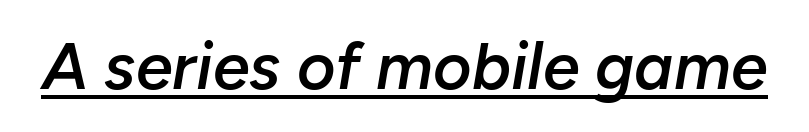
{"italic": "yes", "lean": "right", "slant_degrees": 10, "bold": "semi", "weight": "semibold", "width": "normal", "stroke_contrast": "low", "x_height": "medium", "monospaced": "no", "underline": "yes", "letter_spacing": "normal", "letter_spacing_em": 0.0, "glyph_px": 66}
